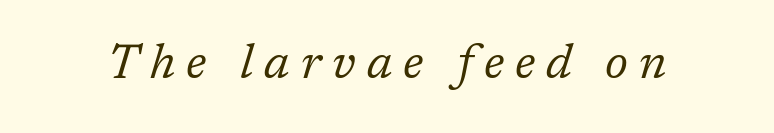
The text carries the slant typical of an italic or oblique font. Vertical stems look standard width or narrower in stroke. The letters advance in unequal steps, a hallmark of proportional type. The space beneath each line is pristine and unruled. The letters are spread apart with noticeably loose tracking.
